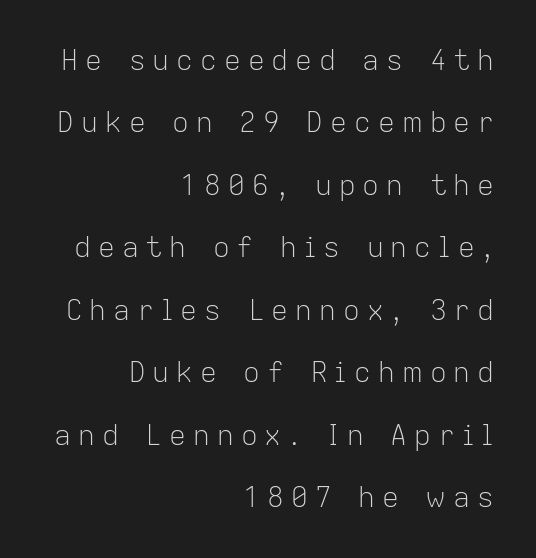
Each word looks stretched out because of the extra space between its letters. The lines are spread far apart with generous leading. Descenders hang freely into open space. The text was rendered using a sans face with plain stroke endings. The face used here is proportionally spaced, like ordinary book or web type.
